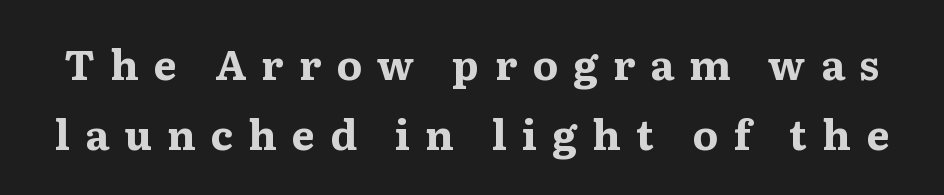
Letter spacing: wide. This sample has the flowing, uneven cadence of proportional lettering. This is serif lettering, the kind often seen in printed books. Thick stems and heavy bowls — unmistakably bold.
